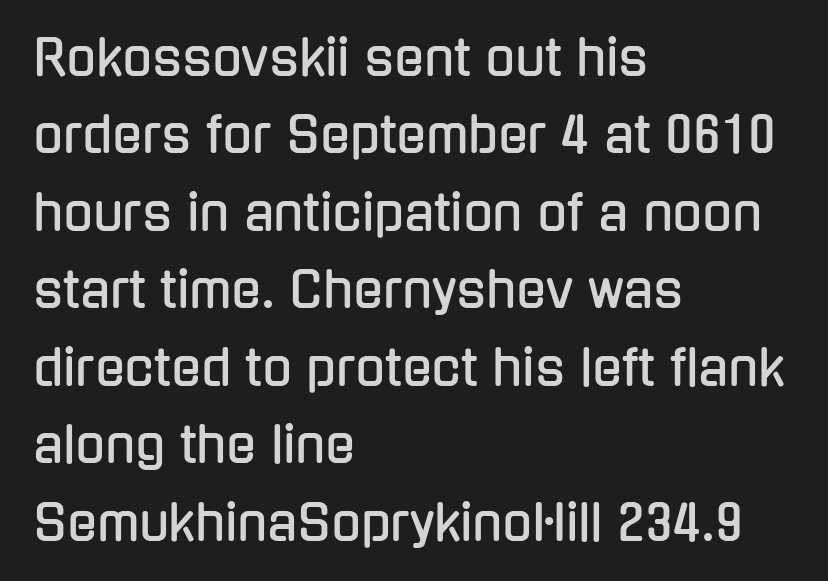
{"serif": "no", "italic": "no", "width": "condensed", "stroke_contrast": "low", "x_height": "medium", "monospaced": "no", "underline": "no", "align": "left", "line_spacing": "normal", "line_spacing_ratio": 1.58, "letter_spacing": "normal", "letter_spacing_em": 0.0, "glyph_px": 49}
